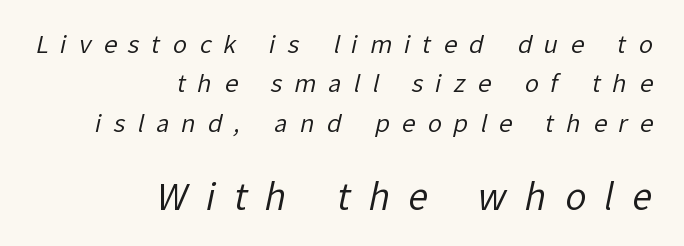
Q: Is the text bold? A: No.
Q: Is the typeface a serif or a sans-serif typeface? A: Sans-serif.
Q: Is the text underlined? A: No.
Q: How is the paragraph aligned? A: Right-aligned.
Q: Is the spacing between letters normal or unusually wide? A: Unusually wide.
Q: Is the spacing between lines tight, normal or loose? A: Normal.
Q: Which block of text is set in a larger size, the first (top) or the second (bottom)? A: The second (bottom) one.
Q: Width (condensed, normal, or wide)? A: Normal.
Q: Stroke contrast? A: Low.
Q: x-height? A: Medium.
Q: Monospaced? A: No.
